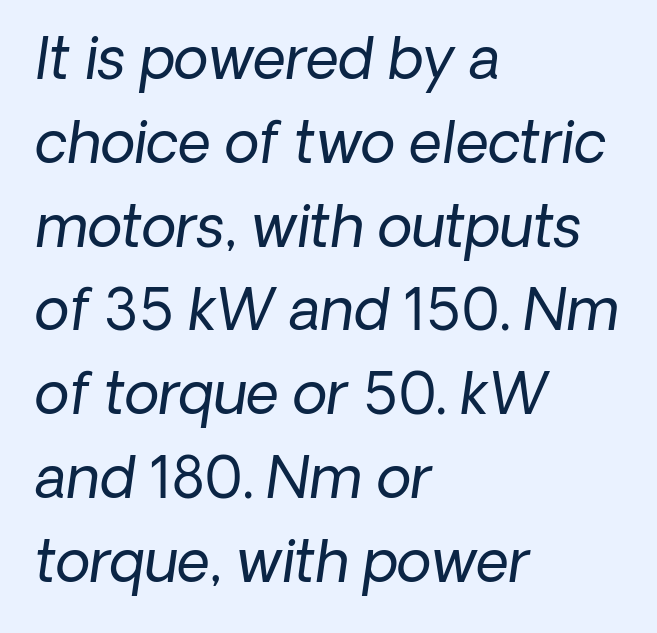
{"serif": "no", "bold": "no", "weight": "regular", "width": "normal", "stroke_contrast": "low", "x_height": "medium", "monospaced": "no", "underline": "no", "align": "left", "line_spacing": "normal", "line_spacing_ratio": 1.47, "letter_spacing": "normal", "letter_spacing_em": 0.0, "glyph_px": 57}
